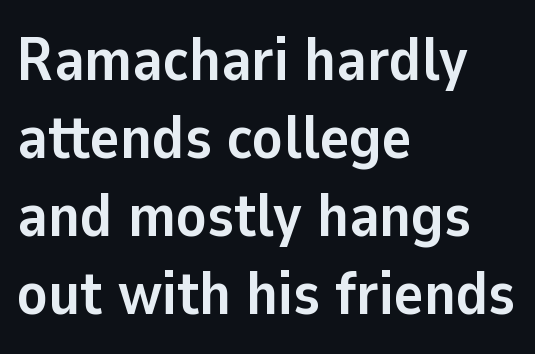
Q: Is the text bold? A: Yes.
Q: Is the text italic (slanted)? A: No, it is upright.
Q: Is the typeface a serif or a sans-serif typeface? A: Sans-serif.
Q: Is the text underlined? A: No.
Q: How is the paragraph aligned? A: Left-aligned.
Q: Is the spacing between letters normal or unusually wide? A: Normal.
Q: Is the spacing between lines tight, normal or loose? A: Normal.
Q: Width (condensed, normal, or wide)? A: Normal.
Q: Stroke contrast? A: Low.
Q: x-height? A: Medium.
Q: Monospaced? A: No.
